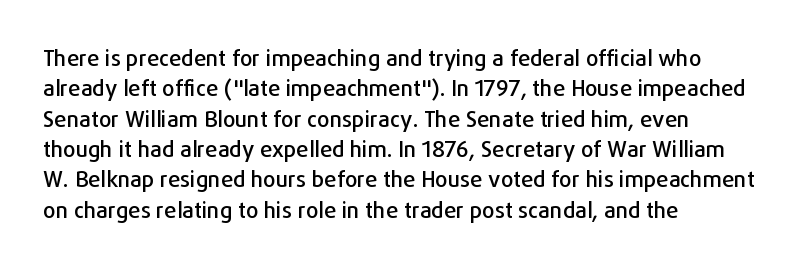
The image shows 22 px text type, upright; set left-aligned, normal line spacing (1.38x), normal letter spacing, not underlined.
